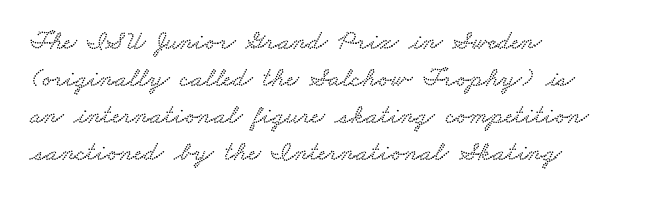
{"underline": "no", "align": "left", "line_spacing": "normal", "line_spacing_ratio": 1.37, "letter_spacing": "normal", "letter_spacing_em": 0.0, "glyph_px": 27}
